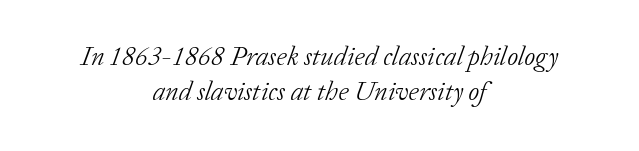
Q: Is the text bold? A: No.
Q: Is the text italic (slanted)? A: Yes, it leans right by about 20 degrees.
Q: Is the text underlined? A: No.
Q: How is the paragraph aligned? A: Centered.
Q: Is the spacing between letters normal or unusually wide? A: Normal.
Q: Is the spacing between lines tight, normal or loose? A: Normal.
